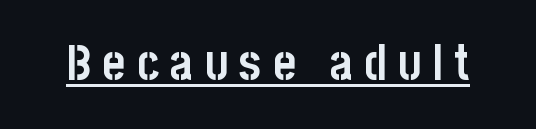
Heft: maximum for text — a bold. Here the designer chose a conventional face with non-uniform glyph widths. Rendered with straight, roman letterforms. Substantial extra tracking has been applied to these lines. Type style note: lacks serifs.
